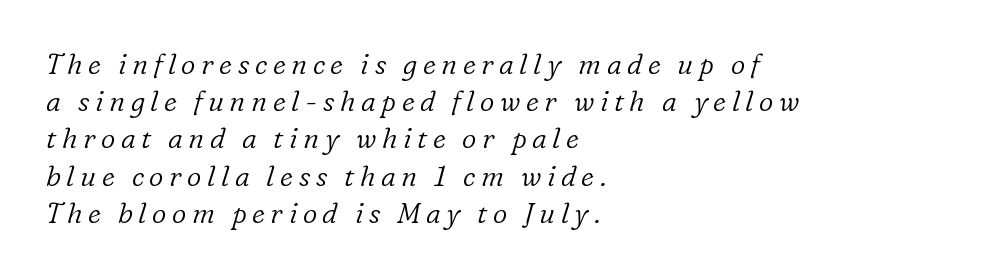
{"serif": "yes", "italic": "yes", "lean": "right", "slant_degrees": 16, "bold": "no", "weight": "light", "width": "normal", "stroke_contrast": "low", "x_height": "medium", "monospaced": "no", "underline": "no", "align": "left", "line_spacing": "normal", "line_spacing_ratio": 1.33, "letter_spacing": "wide", "letter_spacing_em": 0.2, "glyph_px": 28}
